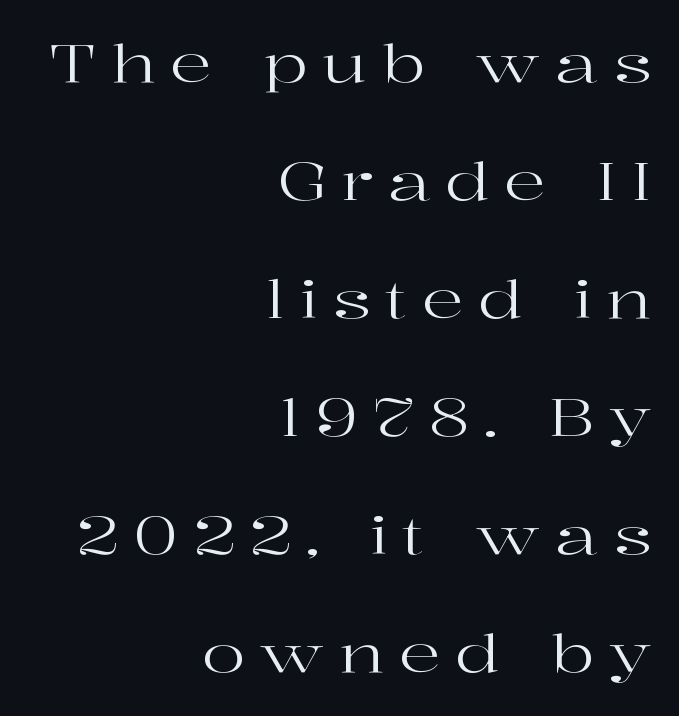
The image shows 52 px regular-weight, wide serif type, upright; set right-aligned, loose line spacing (2.27x), unusually wide letter spacing (+0.27 em), not underlined; high stroke contrast and a medium x-height.
